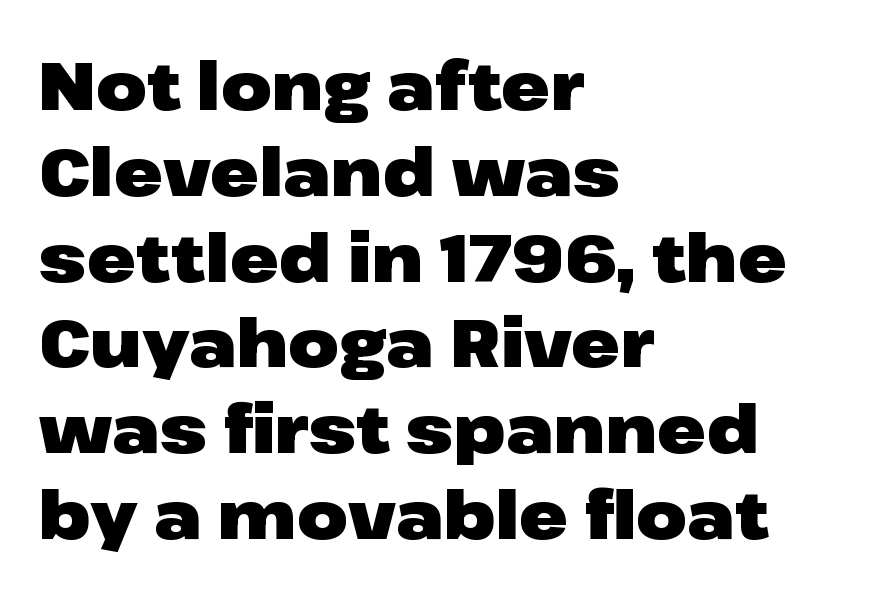
Q: Is the text bold? A: Yes.
Q: Is the text italic (slanted)? A: No, it is upright.
Q: Is the typeface a serif or a sans-serif typeface? A: Sans-serif.
Q: Is the text underlined? A: No.
Q: How is the paragraph aligned? A: Left-aligned.
Q: Is the spacing between letters normal or unusually wide? A: Normal.
Q: Is the spacing between lines tight, normal or loose? A: Normal.
Q: Width (condensed, normal, or wide)? A: Wide.
Q: Stroke contrast? A: Low.
Q: x-height? A: Medium.
Q: Monospaced? A: No.
